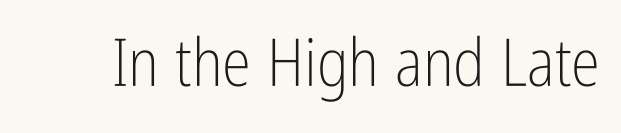
Q: Is the text bold? A: No.
Q: Is the text italic (slanted)? A: No, it is upright.
Q: Is the typeface a serif or a sans-serif typeface? A: Sans-serif.
Q: Is the text underlined? A: No.
Q: Is the spacing between letters normal or unusually wide? A: Normal.
Q: Width (condensed, normal, or wide)? A: Condensed.
Q: Stroke contrast? A: Low.
Q: x-height? A: Medium.
Q: Monospaced? A: No.
